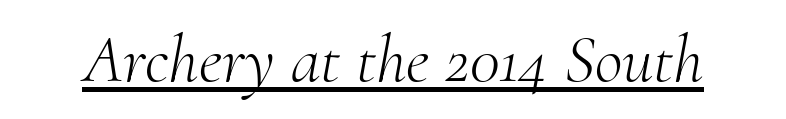
The image shows 68 px light serif type, italic (leaning right); set normal letter spacing, underlined; medium stroke contrast and a small x-height.
